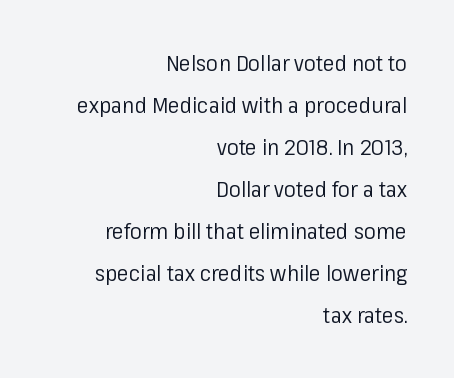
The rag falls on the left side of this text block. The lettering holds an erect, upright posture throughout. Here the glyphs are tracked normally, forming tight word shapes. Is the type heavy? It reads as light-to-regular instead.
